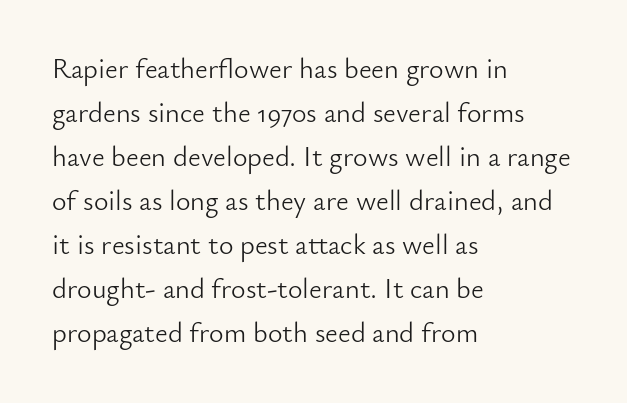
Vertically, the passage feels balanced, rows spaced as you'd expect. Think of a printed novel: that variable character pitch is what you see here. Examine the stroke ends and you'll find no serifs. The face looks like a standard text weight, possibly lighter. The compositor pushed each line to the left boundary.
